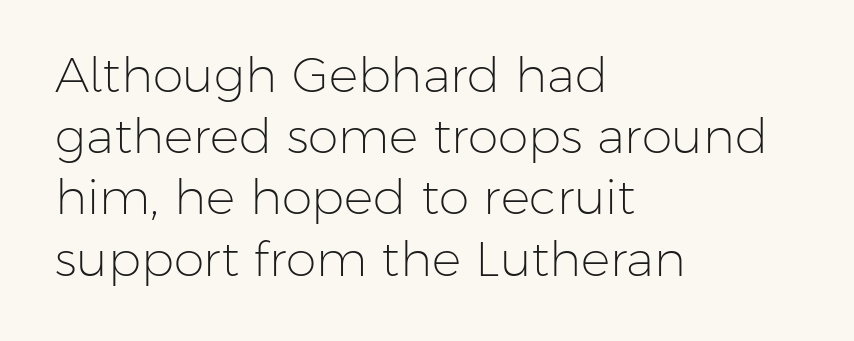
The image shows 49 px light sans-serif type, upright; set left-aligned, normal line spacing (1.25x), normal letter spacing, not underlined; low stroke contrast and a medium x-height.
